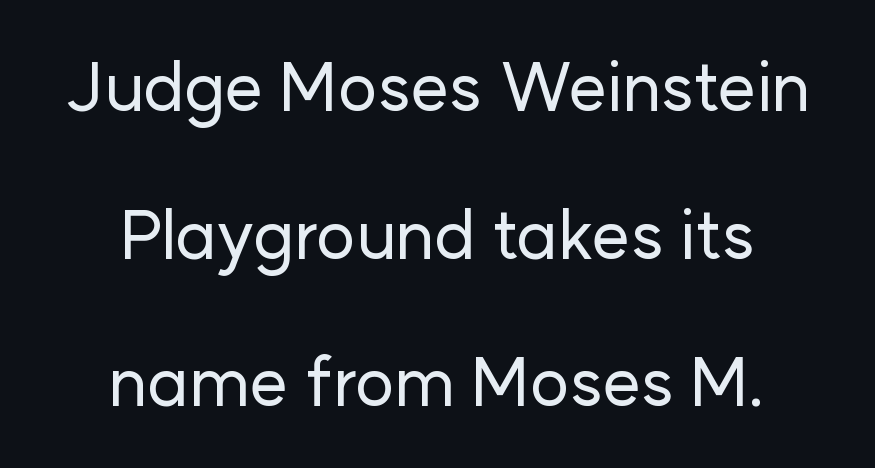
The image shows 68 px sans-serif type, upright; set centered, loose line spacing (2.17x), normal letter spacing, not underlined; low stroke contrast and a medium x-height.
